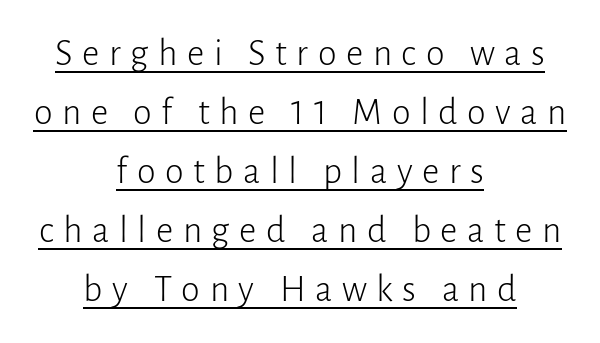
{"serif": "no", "italic": "no", "bold": "no", "weight": "light", "width": "normal", "stroke_contrast": "low", "x_height": "medium", "monospaced": "no", "underline": "yes", "align": "center", "line_spacing": "normal", "line_spacing_ratio": 1.55, "letter_spacing": "wide", "letter_spacing_em": 0.25, "glyph_px": 38}
